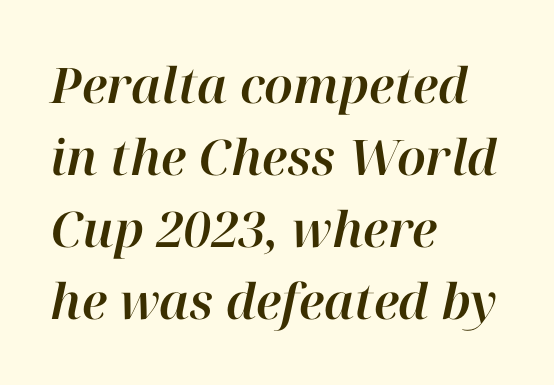
The image shows 49 px text type, italic (leaning right); set left-aligned, normal line spacing (1.47x), normal letter spacing, not underlined; high stroke contrast and a medium x-height.
